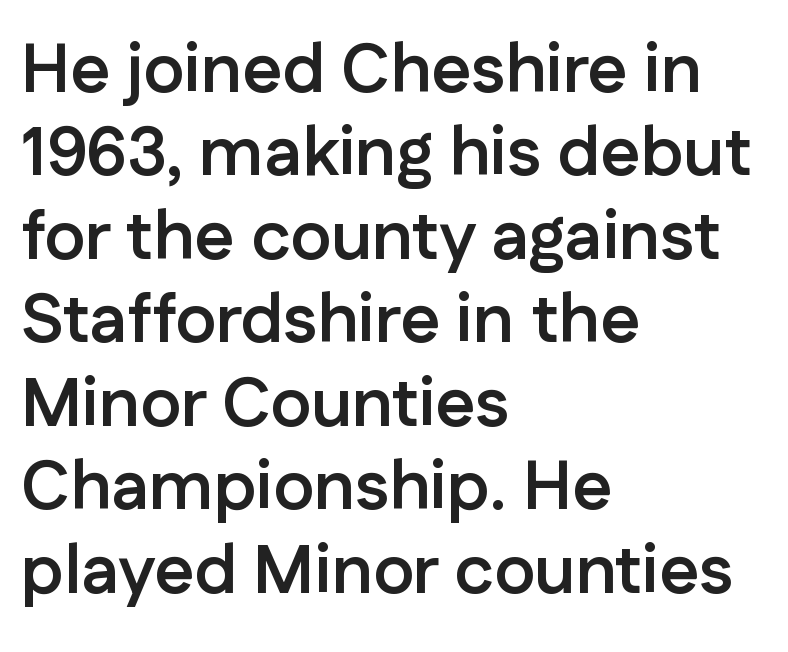
{"serif": "no", "italic": "no", "bold": "yes", "weight": "semibold", "width": "normal", "stroke_contrast": "low", "x_height": "medium", "monospaced": "no", "underline": "no", "align": "left", "line_spacing_ratio": 1.21, "letter_spacing": "normal", "letter_spacing_em": 0.0, "glyph_px": 69}
